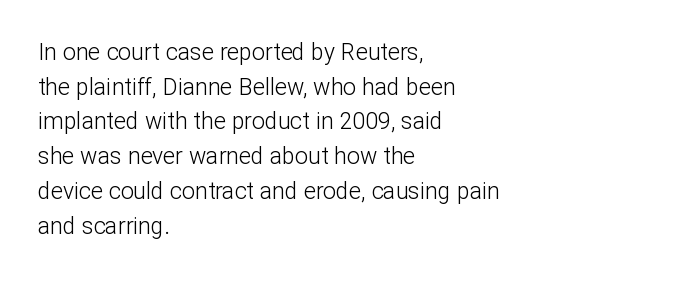
The image shows 23 px text type, upright; set left-aligned, normal line spacing (1.51x), normal letter spacing, not underlined.
